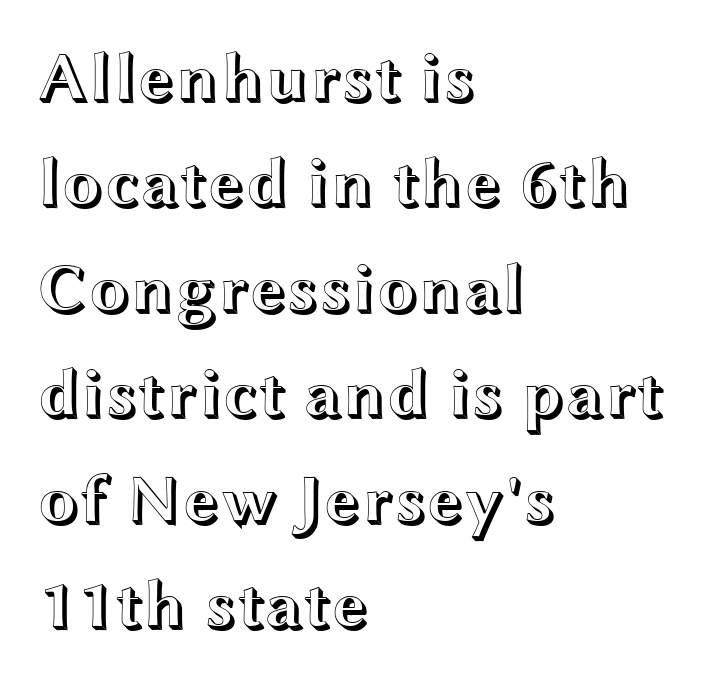
Anything drawn beneath the words? Only blank space. The letters advance in unequal steps, a hallmark of proportional type. Which margin do the lines hug? The left one — the right edge is uneven. Baseline-to-baseline distance is the conventional proportion of letter height. This sample uses plain, unmodified letter spacing.
